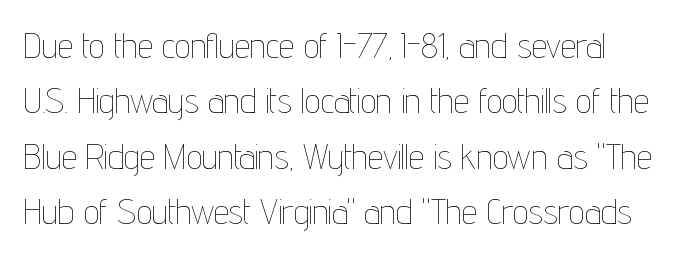
The image shows 35 px thin, condensed type, upright; set normal line spacing (1.58x), normal letter spacing, not underlined; low stroke contrast and a medium x-height.
